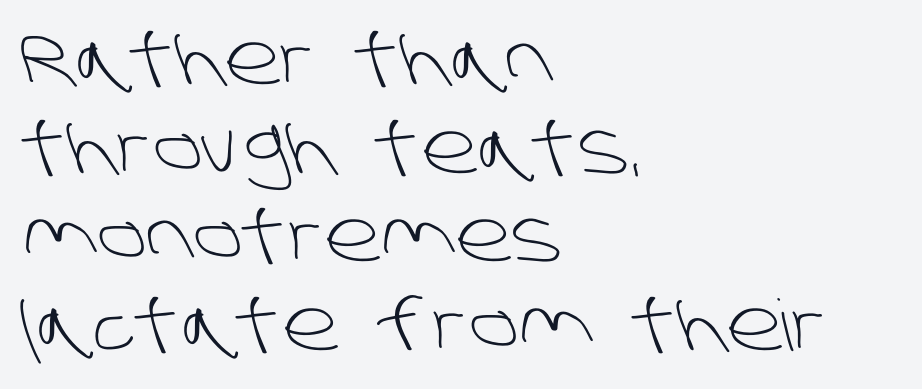
{"serif": "no", "bold": "no", "weight": "light", "width": "normal", "stroke_contrast": "low", "x_height": "large", "monospaced": "no", "underline": "no", "align": "left", "line_spacing": "normal", "line_spacing_ratio": 1.25, "letter_spacing": "normal", "letter_spacing_em": 0.0, "glyph_px": 71}
